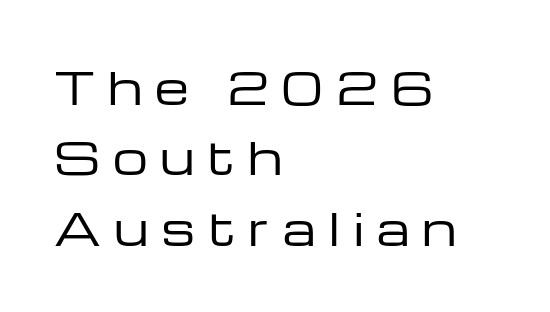
{"serif": "no", "italic": "no", "bold": "no", "weight": "regular", "width": "wide", "stroke_contrast": "low", "x_height": "medium", "monospaced": "no", "underline": "no", "align": "left", "line_spacing": "normal", "line_spacing_ratio": 1.6, "letter_spacing": "wide", "letter_spacing_em": 0.29, "glyph_px": 44}
